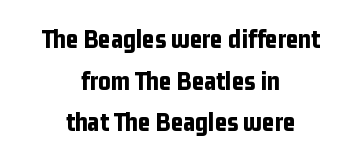
{"italic": "no", "bold": "yes", "underline": "no", "align": "center", "line_spacing": "normal", "line_spacing_ratio": 1.54, "letter_spacing": "normal", "letter_spacing_em": 0.0, "glyph_px": 27}
